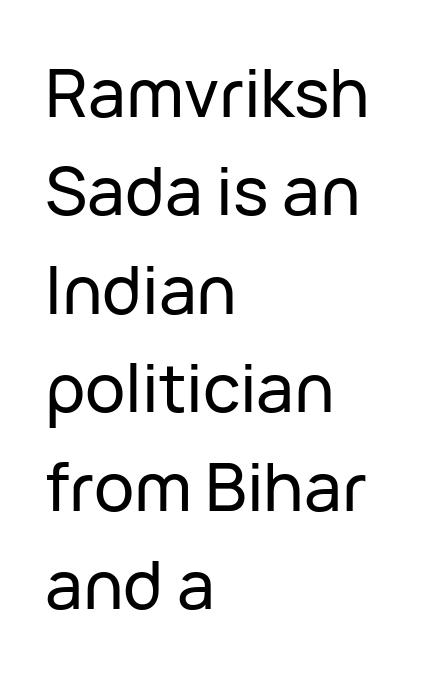
The image shows 67 px sans-serif type, upright; set left-aligned, normal line spacing (1.47x), normal letter spacing, not underlined; low stroke contrast and a medium x-height.
